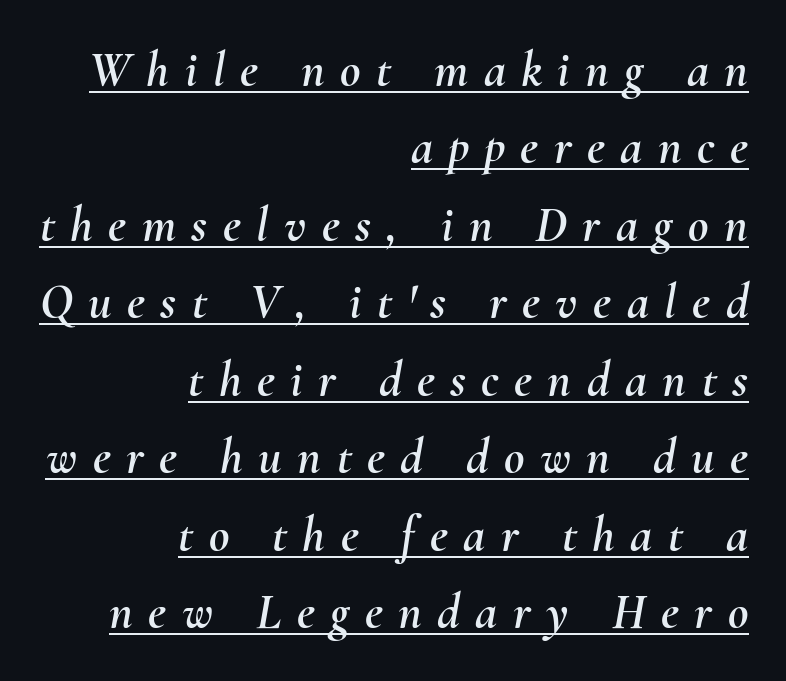
The image shows 50 px text type, italic (leaning right); set right-aligned, normal line spacing (1.55x), unusually wide letter spacing (+0.31 em), underlined; medium stroke contrast and a small x-height.
